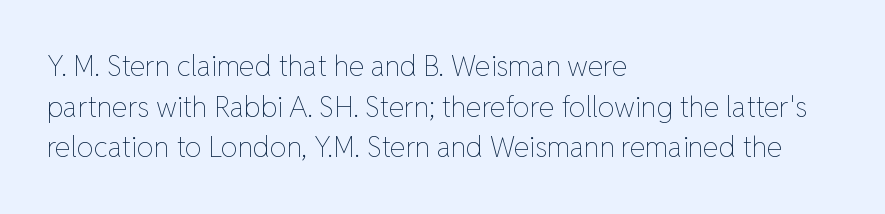
The image shows 28 px thin type, upright; set left-aligned, normal line spacing (1.45x), normal letter spacing, not underlined; low stroke contrast and a medium x-height.
